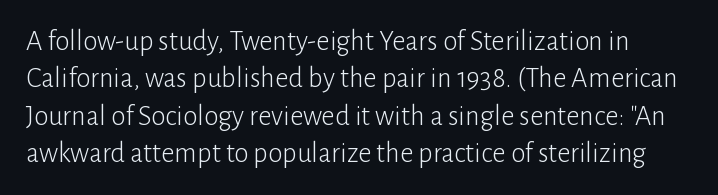
The image shows 29 px light sans-serif type, upright; set normal line spacing (1.29x), normal letter spacing, not underlined; low stroke contrast and a medium x-height.
